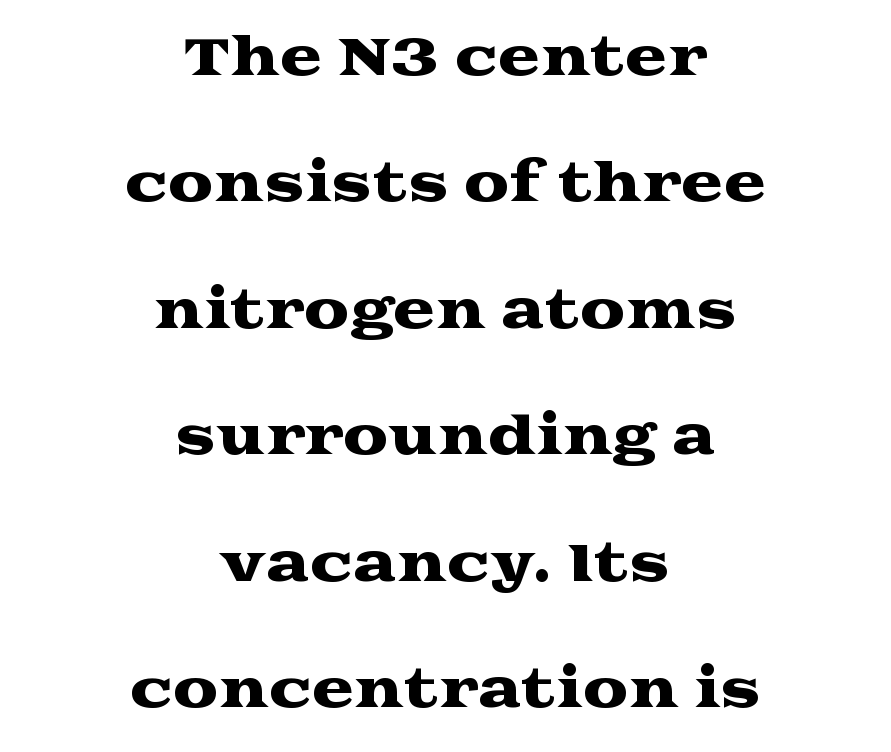
Q: Is the text italic (slanted)? A: No, it is upright.
Q: Is the typeface a serif or a sans-serif typeface? A: Serif.
Q: Is the text underlined? A: No.
Q: How is the paragraph aligned? A: Centered.
Q: Is the spacing between letters normal or unusually wide? A: Normal.
Q: Is the spacing between lines tight, normal or loose? A: Loose.
Q: Width (condensed, normal, or wide)? A: Wide.
Q: Stroke contrast? A: Medium.
Q: x-height? A: Medium.
Q: Monospaced? A: No.
